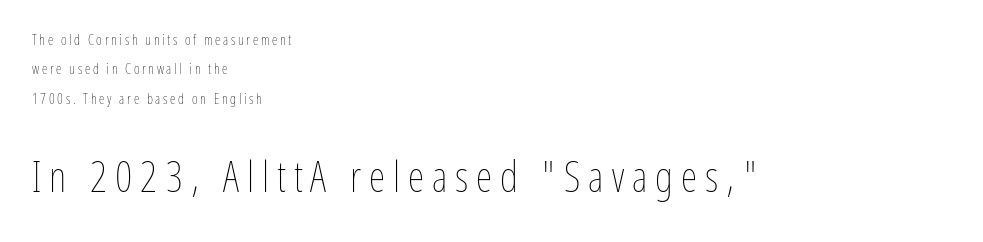
Q: Is the text bold? A: No.
Q: Is the text italic (slanted)? A: No, it is upright.
Q: Is the text underlined? A: No.
Q: How is the paragraph aligned? A: Left-aligned.
Q: Is the spacing between lines tight, normal or loose? A: Loose.
Q: Which block of text is set in a larger size, the first (top) or the second (bottom)? A: The second (bottom) one.
Q: Width (condensed, normal, or wide)? A: Condensed.
Q: Stroke contrast? A: Low.
Q: x-height? A: Medium.
Q: Monospaced? A: No.
